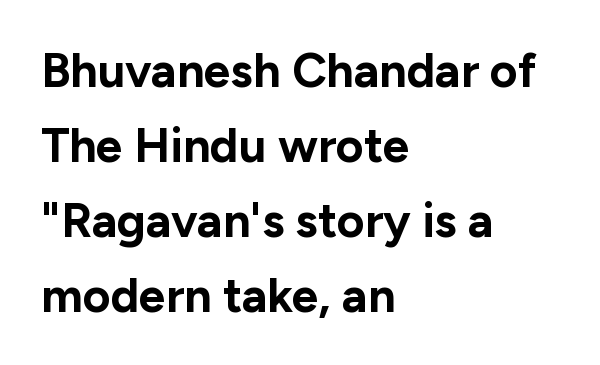
{"serif": "no", "italic": "no", "bold": "yes", "weight": "bold", "width": "normal", "stroke_contrast": "low", "x_height": "medium", "monospaced": "no", "underline": "no", "align": "left", "line_spacing": "normal", "line_spacing_ratio": 1.56, "letter_spacing": "normal", "letter_spacing_em": 0.0, "glyph_px": 48}
